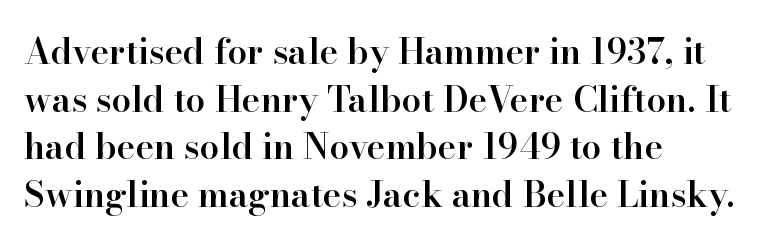
The image shows 35 px semibold serif type, upright; set left-aligned, normal line spacing (1.36x), normal letter spacing, not underlined; high stroke contrast and a small x-height.
